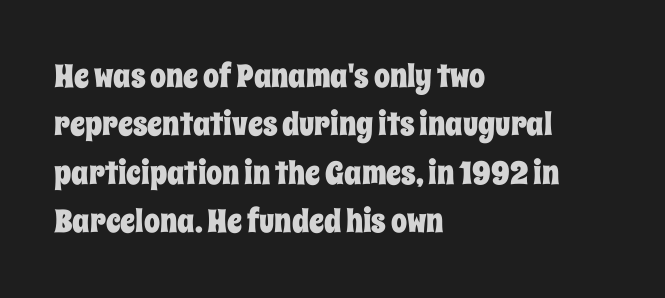
{"italic": "no", "width": "condensed", "stroke_contrast": "low", "x_height": "large", "monospaced": "no", "underline": "no", "align": "left", "line_spacing": "normal", "line_spacing_ratio": 1.51, "letter_spacing": "normal", "letter_spacing_em": 0.0, "glyph_px": 32}
